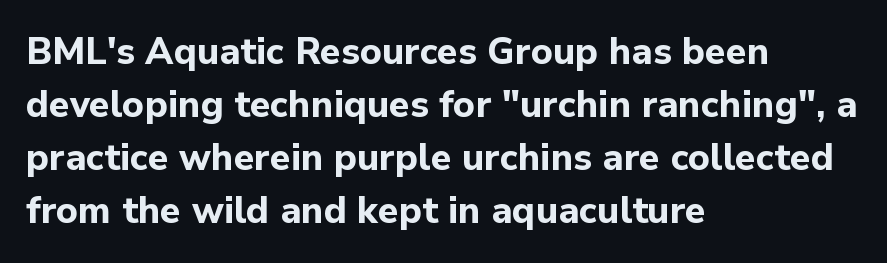
Is there much room between lines? A standard amount, neither cramped nor airy. Just letters on the line, the space beneath them empty. Check where the strokes stop: nothing finishes them off — pure sans. The typesetting leans heavy: a genuine bold. Every character sits straight up, as roman type does.
